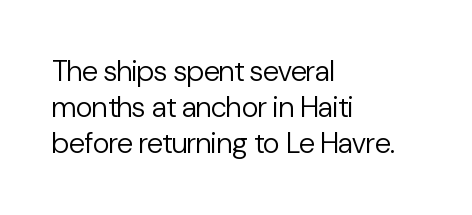
Q: Is the text bold? A: No.
Q: Is the text italic (slanted)? A: No, it is upright.
Q: Is the typeface a serif or a sans-serif typeface? A: Sans-serif.
Q: Is the text underlined? A: No.
Q: How is the paragraph aligned? A: Left-aligned.
Q: Is the spacing between letters normal or unusually wide? A: Normal.
Q: Is the spacing between lines tight, normal or loose? A: Normal.
Q: Width (condensed, normal, or wide)? A: Normal.
Q: Stroke contrast? A: Low.
Q: x-height? A: Medium.
Q: Monospaced? A: No.
